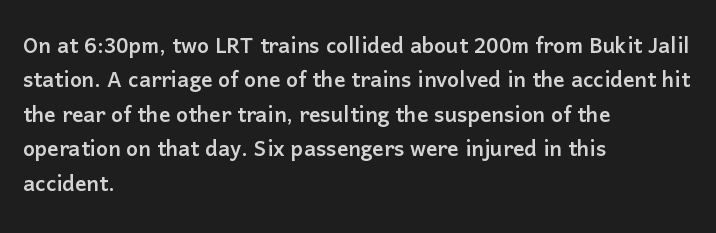
{"serif": "no", "italic": "no", "width": "normal", "stroke_contrast": "low", "x_height": "medium", "monospaced": "no", "underline": "no", "align": "left", "line_spacing_ratio": 1.23, "letter_spacing": "normal", "letter_spacing_em": 0.0, "glyph_px": 28}
